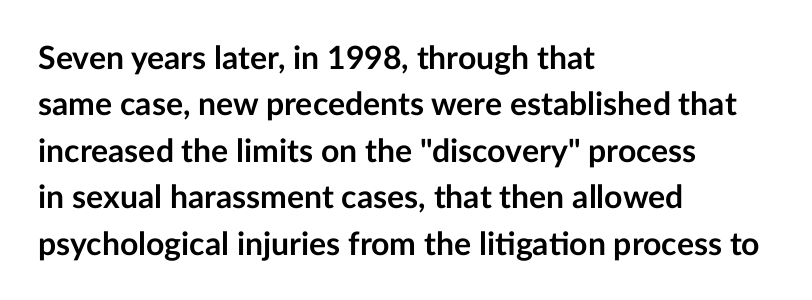
The area under the type is left untouched. Caption: standard tracking, unaltered. Students, this is bold: see how much ink each stroke carries. This sample uses an upright cut, with every glyph sitting square on the baseline. These lines are rendered in a variable-pitch font. Font category for this specimen: sans-serif.
